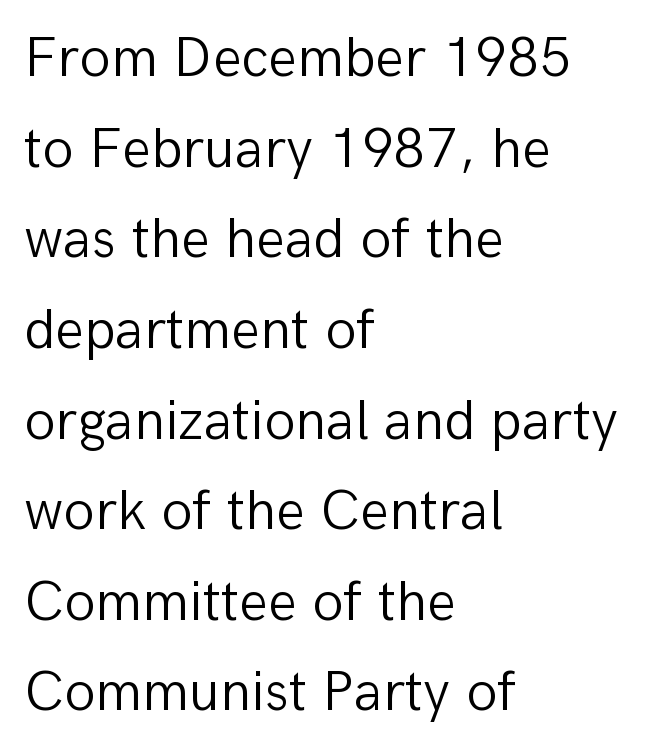
Typographically, this falls in the sans-serif category. Vertical strokes here are truly vertical. Nobody touched the tracking dial on this one. Proportional: the letters do not fall into vertical columns. Each new line begins a customary step beneath the previous one. Caption: multi-line text, flush left, ragged right.
